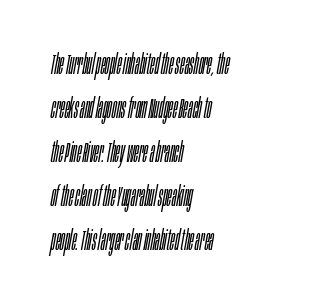
The image shows 28 px light, condensed type, italic (leaning right); set left-aligned, normal line spacing (1.57x), normal letter spacing, not underlined; low stroke contrast and a large x-height.
